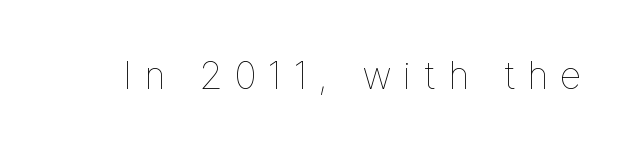
Q: Is the text bold? A: No.
Q: Is the text italic (slanted)? A: No, it is upright.
Q: Is the text underlined? A: No.
Q: Is the spacing between letters normal or unusually wide? A: Unusually wide.
Q: Width (condensed, normal, or wide)? A: Normal.
Q: Stroke contrast? A: Low.
Q: x-height? A: Medium.
Q: Monospaced? A: No.
